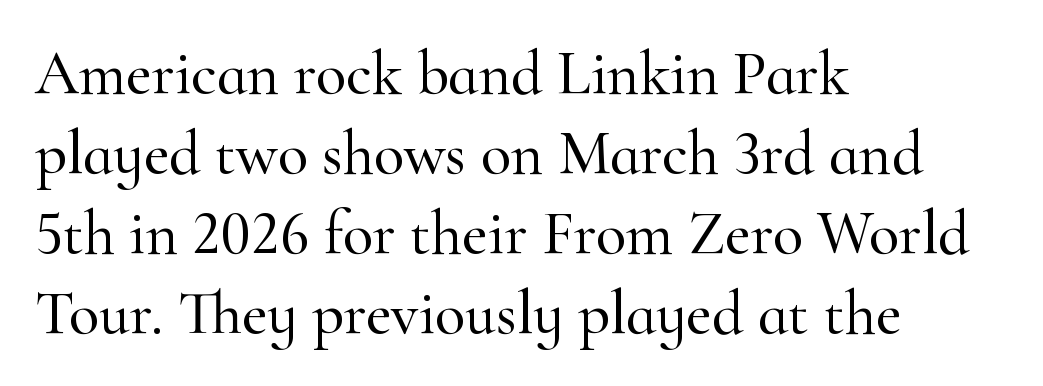
The image shows 62 px serif type, upright; set left-aligned, normal line spacing (1.29x), normal letter spacing, not underlined; high stroke contrast and a small x-height.
